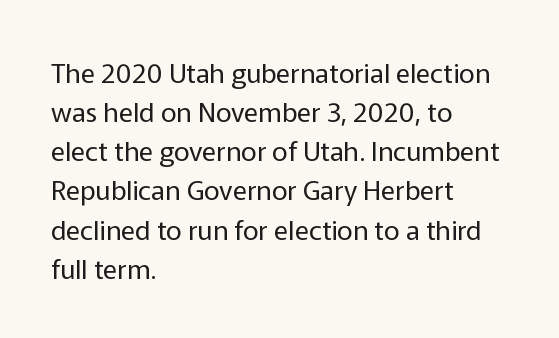
Q: Is the text bold? A: No.
Q: Is the text italic (slanted)? A: No, it is upright.
Q: Is the text underlined? A: No.
Q: How is the paragraph aligned? A: Left-aligned.
Q: Is the spacing between letters normal or unusually wide? A: Normal.
Q: Is the spacing between lines tight, normal or loose? A: Normal.
